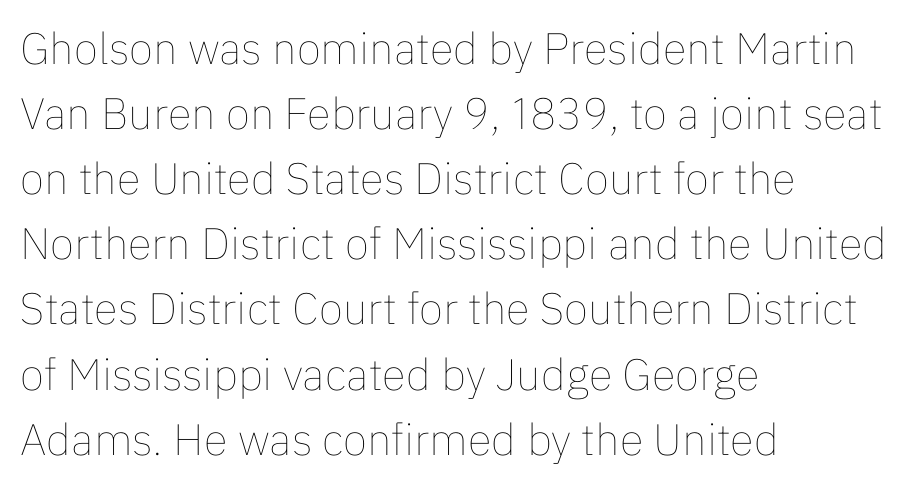
Q: Is the text bold? A: No.
Q: Is the text italic (slanted)? A: No, it is upright.
Q: Is the text underlined? A: No.
Q: How is the paragraph aligned? A: Left-aligned.
Q: Is the spacing between letters normal or unusually wide? A: Normal.
Q: Is the spacing between lines tight, normal or loose? A: Normal.
Q: Width (condensed, normal, or wide)? A: Normal.
Q: Stroke contrast? A: Low.
Q: x-height? A: Medium.
Q: Monospaced? A: No.
